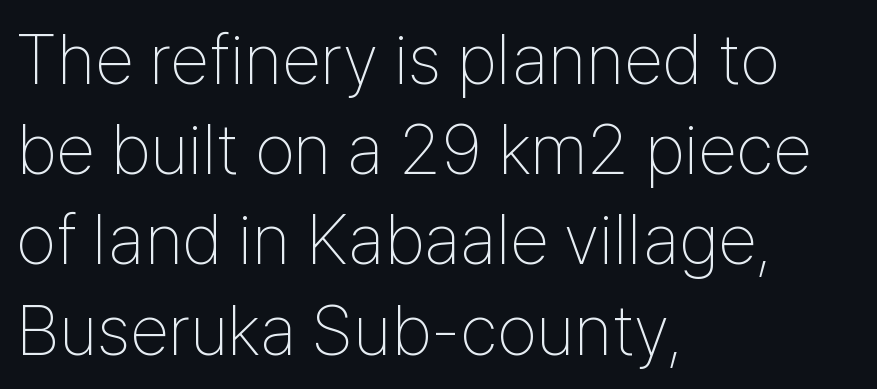
{"serif": "no", "italic": "no", "bold": "no", "weight": "thin", "width": "condensed", "stroke_contrast": "low", "x_height": "medium", "monospaced": "no", "underline": "no", "align": "left", "line_spacing": "normal", "line_spacing_ratio": 1.27, "letter_spacing": "normal", "letter_spacing_em": 0.0, "glyph_px": 71}
